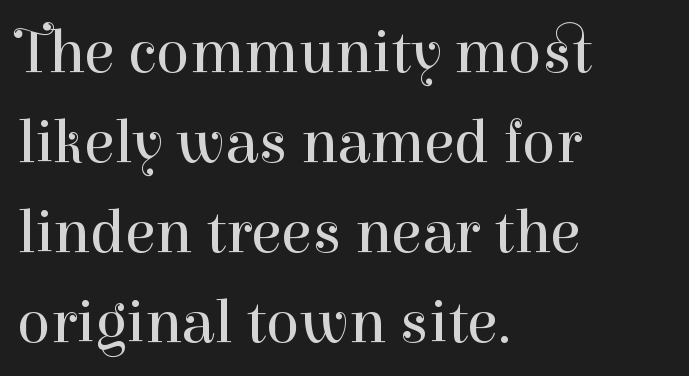
Q: Is the text bold? A: No.
Q: Is the text italic (slanted)? A: No, it is upright.
Q: Is the typeface a serif or a sans-serif typeface? A: Serif.
Q: Is the text underlined? A: No.
Q: How is the paragraph aligned? A: Left-aligned.
Q: Is the spacing between letters normal or unusually wide? A: Normal.
Q: Is the spacing between lines tight, normal or loose? A: Normal.
Q: Width (condensed, normal, or wide)? A: Normal.
Q: Stroke contrast? A: High.
Q: x-height? A: Medium.
Q: Monospaced? A: No.
